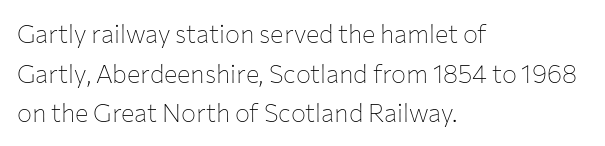
{"italic": "no", "bold": "no", "underline": "no", "align": "left", "line_spacing": "normal", "line_spacing_ratio": 1.59, "letter_spacing": "normal", "letter_spacing_em": 0.0, "glyph_px": 25}
